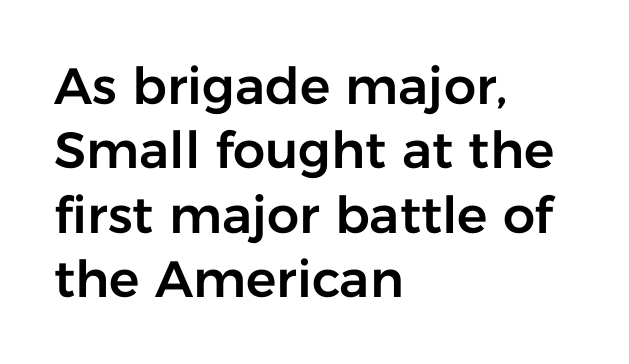
{"serif": "no", "italic": "no", "width": "normal", "stroke_contrast": "low", "x_height": "medium", "monospaced": "no", "underline": "no", "align": "left", "line_spacing": "normal", "line_spacing_ratio": 1.26, "letter_spacing": "normal", "letter_spacing_em": 0.0, "glyph_px": 51}
